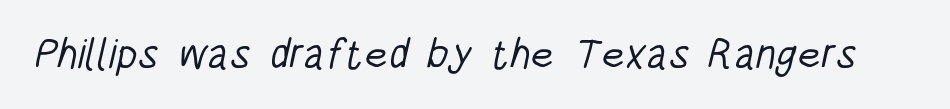
Q: Is the text bold? A: No.
Q: Is the typeface a serif or a sans-serif typeface? A: Sans-serif.
Q: Is the text underlined? A: No.
Q: Is the spacing between letters normal or unusually wide? A: Normal.
Q: Width (condensed, normal, or wide)? A: Condensed.
Q: Stroke contrast? A: Low.
Q: x-height? A: Large.
Q: Monospaced? A: No.
